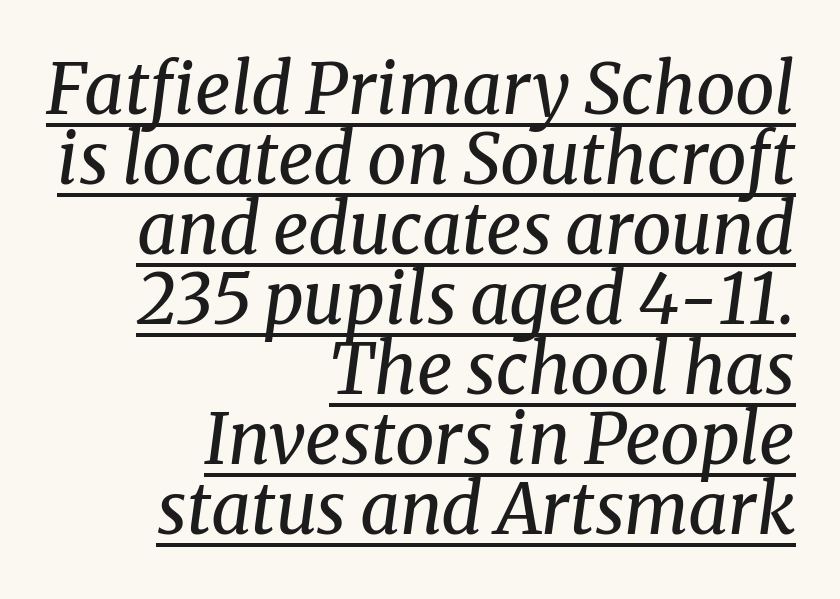
{"serif": "yes", "italic": "yes", "lean": "right", "slant_degrees": 8, "bold": "no", "weight": "regular", "width": "normal", "stroke_contrast": "medium", "x_height": "medium", "monospaced": "no", "underline": "yes", "align": "right", "line_spacing": "tight", "line_spacing_ratio": 1.0, "letter_spacing": "normal", "letter_spacing_em": 0.0, "glyph_px": 70}
